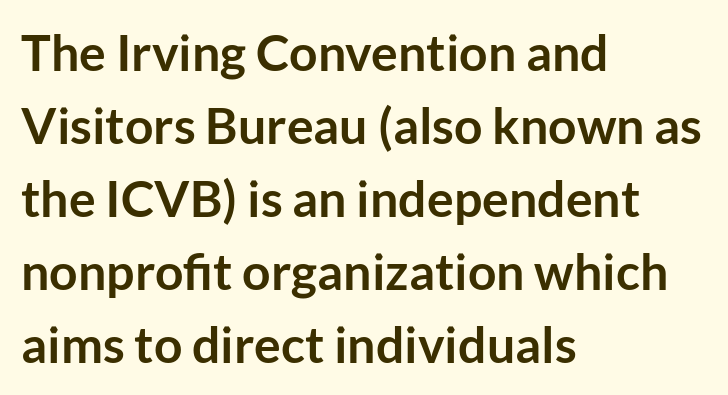
{"serif": "no", "italic": "no", "bold": "yes", "weight": "semibold", "width": "normal", "stroke_contrast": "low", "x_height": "medium", "monospaced": "no", "underline": "no", "align": "left", "line_spacing": "normal", "line_spacing_ratio": 1.46, "letter_spacing": "normal", "letter_spacing_em": 0.0, "glyph_px": 50}
